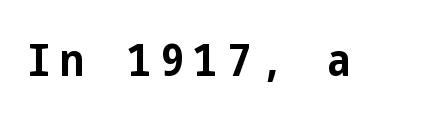
The image shows 45 px bold, condensed sans-serif type, upright; set unusually wide letter spacing (+0.21 em), not underlined; low stroke contrast and a medium x-height.
